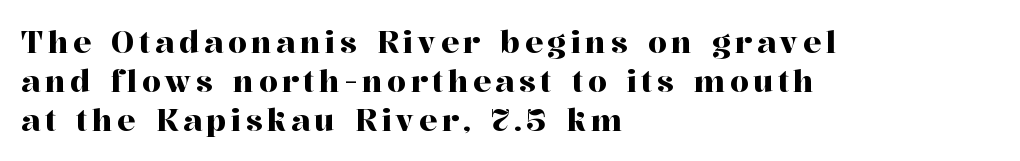
The image shows 30 px serif type, upright; set left-aligned, normal line spacing (1.3x), not underlined; high stroke contrast and a medium x-height.
